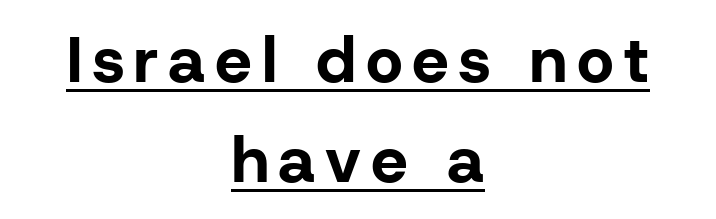
The image shows 65 px bold sans-serif type, upright; set centered, normal line spacing (1.54x), underlined; low stroke contrast and a medium x-height.
